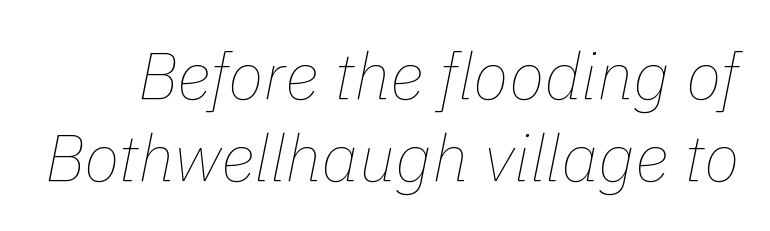
Q: Is the text bold? A: No.
Q: Is the text italic (slanted)? A: Yes, it leans right by about 11 degrees.
Q: Is the text underlined? A: No.
Q: Is the spacing between letters normal or unusually wide? A: Normal.
Q: Width (condensed, normal, or wide)? A: Normal.
Q: Stroke contrast? A: Low.
Q: x-height? A: Medium.
Q: Monospaced? A: No.
